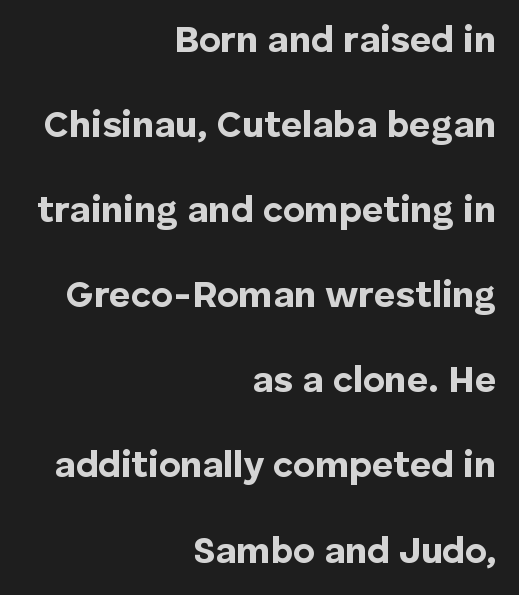
{"serif": "no", "italic": "no", "bold": "yes", "weight": "bold", "width": "normal", "stroke_contrast": "low", "x_height": "medium", "monospaced": "no", "underline": "no", "align": "right", "line_spacing": "loose", "line_spacing_ratio": 2.3, "letter_spacing": "normal", "letter_spacing_em": 0.0, "glyph_px": 37}
